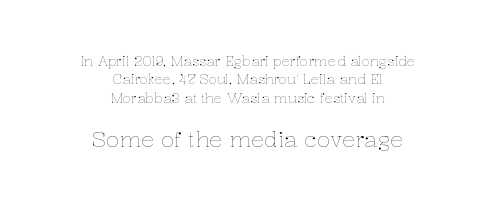
The image shows 22 px text type, upright; set centered, normal line spacing (1.32x), normal letter spacing, not underlined; the second (bottom) block is 1.57x larger.
